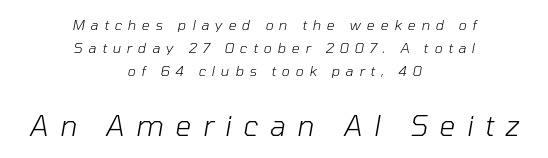
{"italic": "yes", "lean": "right", "slant_degrees": 10, "bold": "no", "weight": "light", "width": "normal", "stroke_contrast": "low", "x_height": "medium", "monospaced": "no", "underline": "no", "align": "center", "line_spacing": "normal", "line_spacing_ratio": 1.65, "letter_spacing": "wide", "letter_spacing_em": 0.41, "larger_block": "second", "size_ratio": 2.0, "glyph_px": 28}
